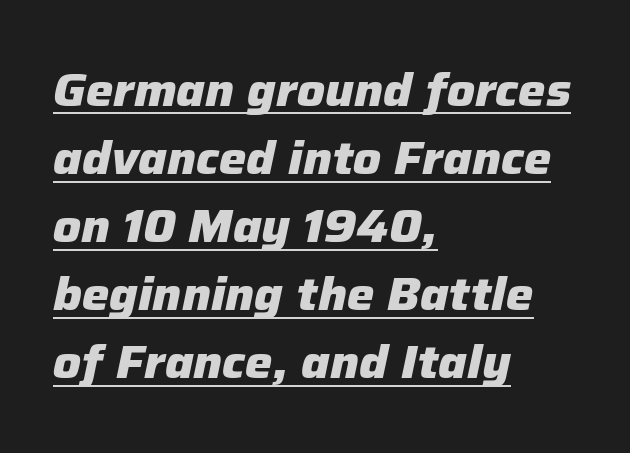
{"italic": "yes", "lean": "right", "slant_degrees": 12, "bold": "yes", "weight": "heavy", "width": "normal", "stroke_contrast": "low", "x_height": "medium", "monospaced": "no", "underline": "yes", "align": "left", "line_spacing": "normal", "line_spacing_ratio": 1.48, "letter_spacing": "normal", "letter_spacing_em": 0.0, "glyph_px": 46}
